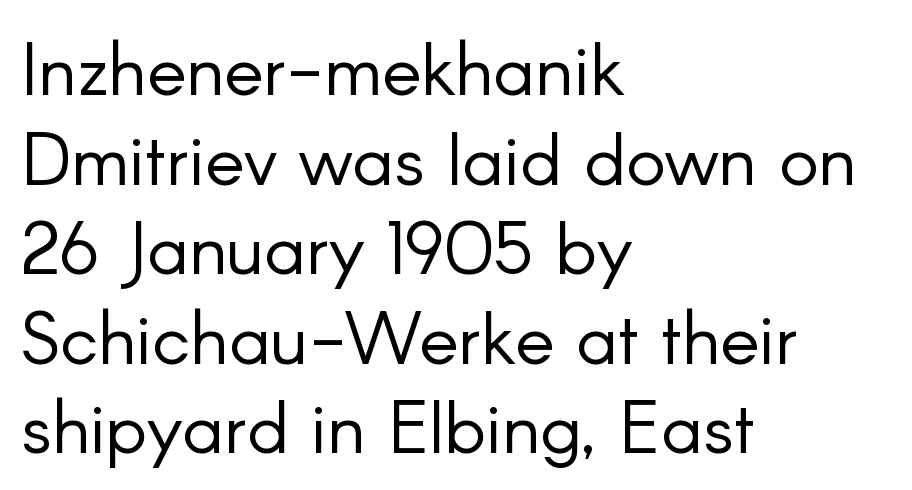
{"serif": "no", "italic": "no", "bold": "no", "weight": "light", "width": "normal", "stroke_contrast": "low", "x_height": "small", "monospaced": "no", "underline": "no", "align": "left", "line_spacing_ratio": 1.21, "letter_spacing": "normal", "letter_spacing_em": 0.0, "glyph_px": 74}
